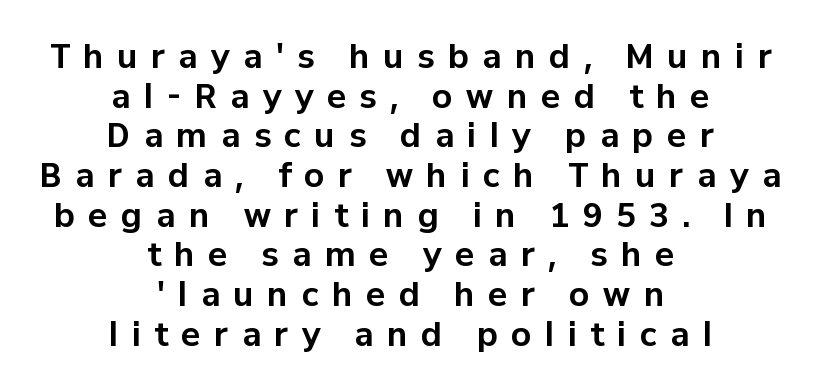
The image shows 32 px bold sans-serif type, upright; set centered, line spacing 1.24x, unusually wide letter spacing (+0.42 em), not underlined; low stroke contrast and a medium x-height.
